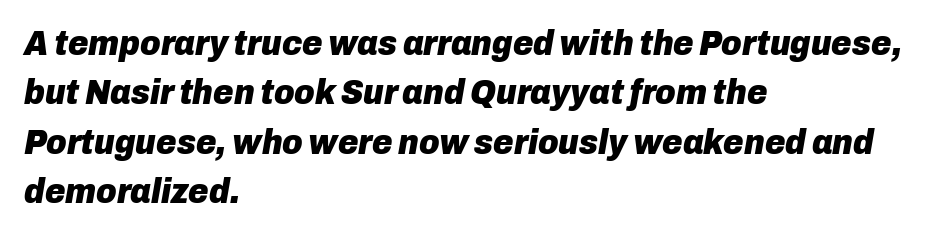
Q: Is the text bold? A: Yes.
Q: Is the text italic (slanted)? A: Yes, it leans right by about 10 degrees.
Q: Is the text underlined? A: No.
Q: How is the paragraph aligned? A: Left-aligned.
Q: Is the spacing between letters normal or unusually wide? A: Normal.
Q: Is the spacing between lines tight, normal or loose? A: Normal.
Q: Width (condensed, normal, or wide)? A: Normal.
Q: Stroke contrast? A: Low.
Q: x-height? A: Medium.
Q: Monospaced? A: No.
